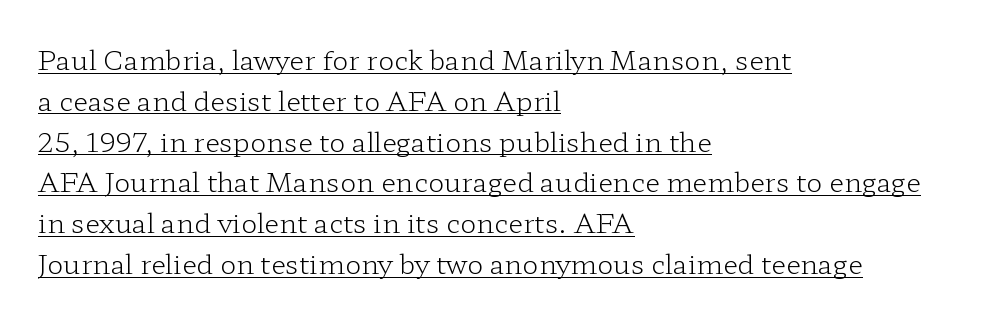
{"italic": "no", "bold": "no", "underline": "yes", "align": "left", "line_spacing": "normal", "line_spacing_ratio": 1.51, "letter_spacing": "normal", "letter_spacing_em": 0.0, "glyph_px": 27}
